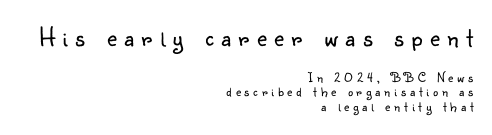
Q: Is the text bold? A: No.
Q: Is the text italic (slanted)? A: No, it is upright.
Q: Is the text underlined? A: No.
Q: How is the paragraph aligned? A: Right-aligned.
Q: Is the spacing between letters normal or unusually wide? A: Unusually wide.
Q: Is the spacing between lines tight, normal or loose? A: Tight.
Q: Which block of text is set in a larger size, the first (top) or the second (bottom)? A: The first (top) one.
